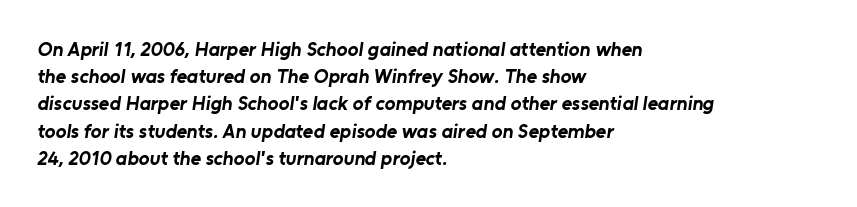
Pretty heavy lettering here — definitely bold. The area under the type is left untouched. The lines in this sample share a left origin and differ only in where they stop. These lines keep a tight, regular rhythm from letter to letter. Line spacing here is normal.
